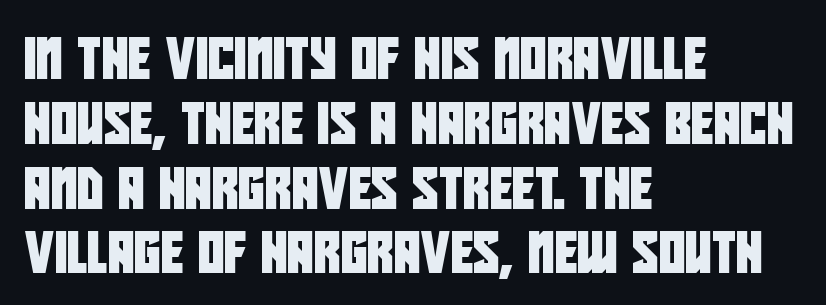
The image shows 41 px condensed sans-serif type; set left-aligned, normal line spacing (1.58x), normal letter spacing, not underlined; low stroke contrast and a large x-height.
